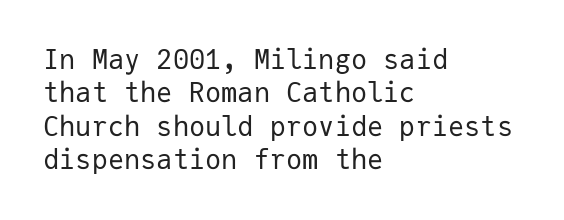
The image shows 27 px text type, upright; set left-aligned, line spacing 1.24x, normal letter spacing, not underlined.
